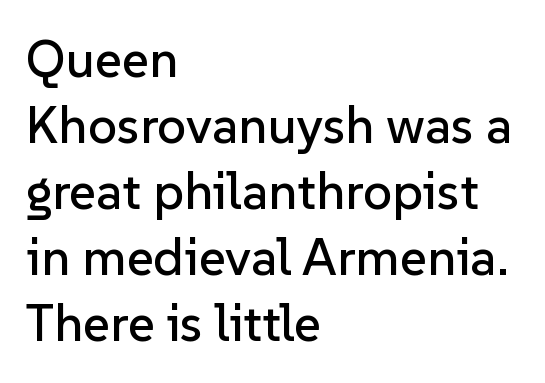
The image shows 52 px sans-serif type, upright; set left-aligned, normal line spacing (1.27x), normal letter spacing, not underlined; low stroke contrast and a medium x-height.
